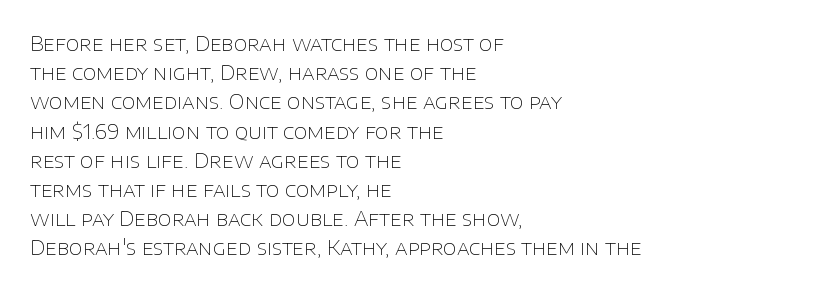
{"italic": "no", "bold": "no", "underline": "no", "align": "left", "line_spacing": "normal", "line_spacing_ratio": 1.46, "letter_spacing": "normal", "letter_spacing_em": 0.0, "glyph_px": 20}
